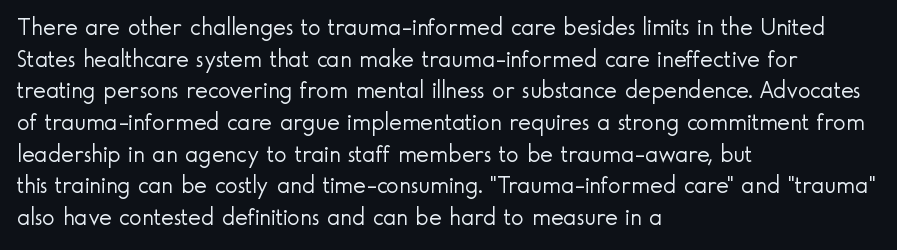
Q: Is the text bold? A: No.
Q: Is the text italic (slanted)? A: No, it is upright.
Q: Is the text underlined? A: No.
Q: How is the paragraph aligned? A: Left-aligned.
Q: Is the spacing between letters normal or unusually wide? A: Normal.
Q: Is the spacing between lines tight, normal or loose? A: Normal.
